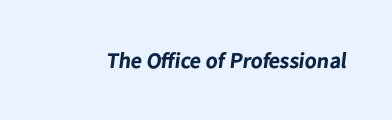
Q: Is the text bold? A: Yes.
Q: Is the text underlined? A: No.
Q: Is the spacing between letters normal or unusually wide? A: Normal.
